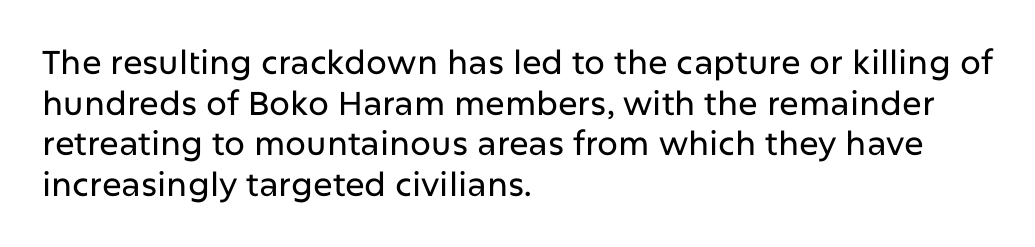
The image shows 33 px sans-serif type, upright; set left-aligned, line spacing 1.23x, normal letter spacing, not underlined; low stroke contrast and a medium x-height.
